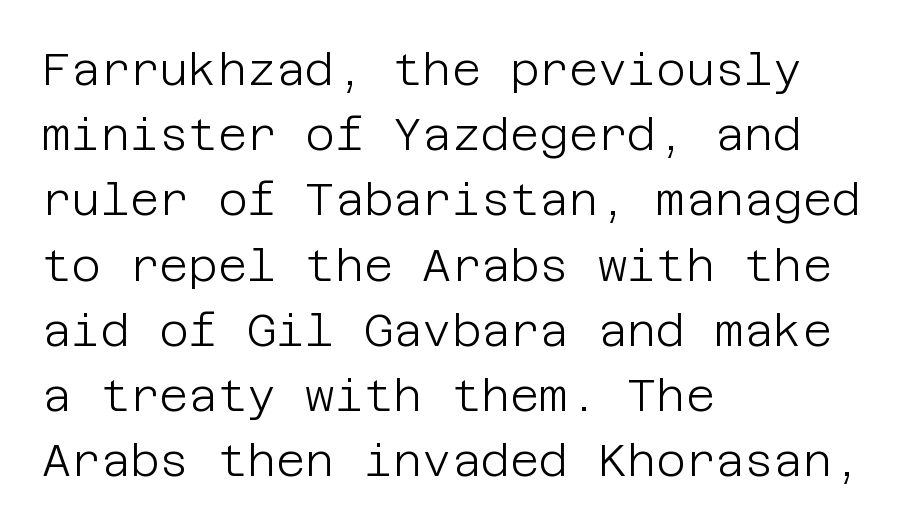
The face used here is rendered with its standard letterfit. Each row of text sits above clean, open space. Counters stay open thanks to moderate or lighter strokes. The rendering anchors every line to the left-hand side. The block of text has a typical density, with ordinary space between rows.
